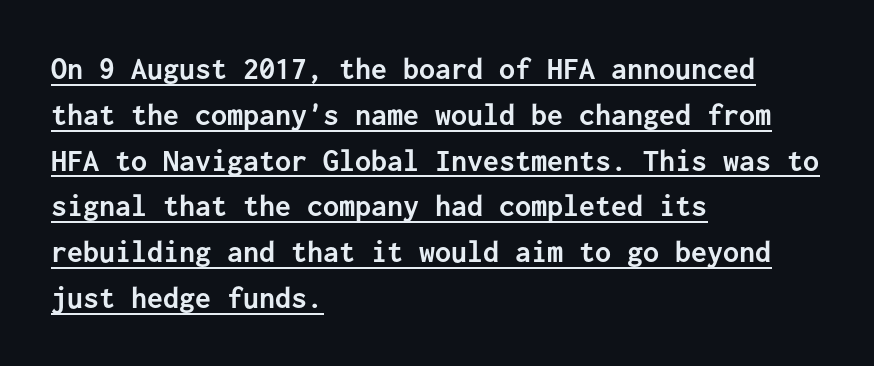
Q: Is the text bold? A: Yes.
Q: Is the text italic (slanted)? A: No, it is upright.
Q: Is the typeface a serif or a sans-serif typeface? A: Sans-serif.
Q: Is the text underlined? A: Yes.
Q: How is the paragraph aligned? A: Left-aligned.
Q: Is the spacing between letters normal or unusually wide? A: Normal.
Q: Is the spacing between lines tight, normal or loose? A: Normal.
Q: Width (condensed, normal, or wide)? A: Normal.
Q: Stroke contrast? A: Low.
Q: x-height? A: Medium.
Q: Monospaced? A: Yes.
